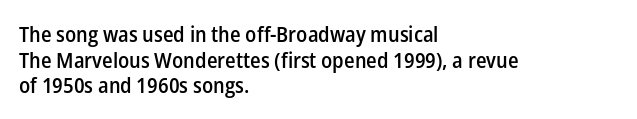
Nobody drew a line under any word here. The letters stand straight up with perfectly vertical stems. Emphasis by weight is partial: semibold. Nobody touched the tracking dial on this one. Compared with a centered layout, this one pins lines to the left instead.
